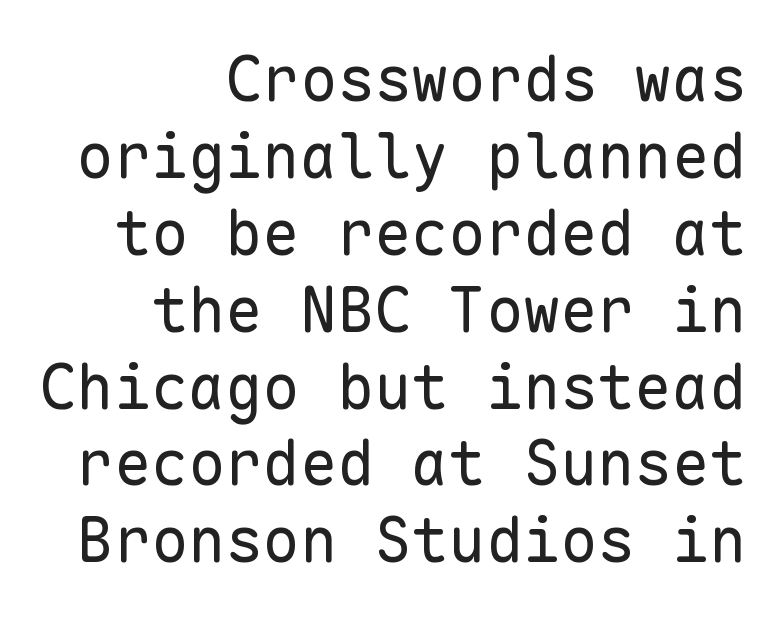
The image shows 62 px regular-weight sans-serif type, upright, monospaced; set right-aligned, line spacing 1.24x, normal letter spacing, not underlined; low stroke contrast and a medium x-height.
